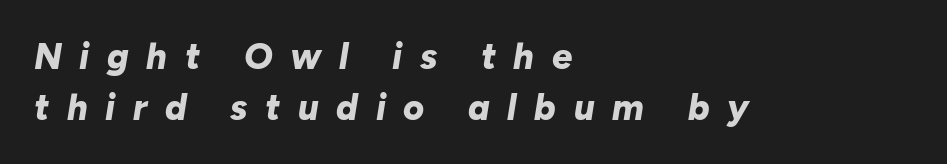
The image shows 36 px bold type, italic (leaning right); set left-aligned, normal line spacing (1.42x), unusually wide letter spacing (+0.49 em), not underlined; low stroke contrast and a medium x-height.
